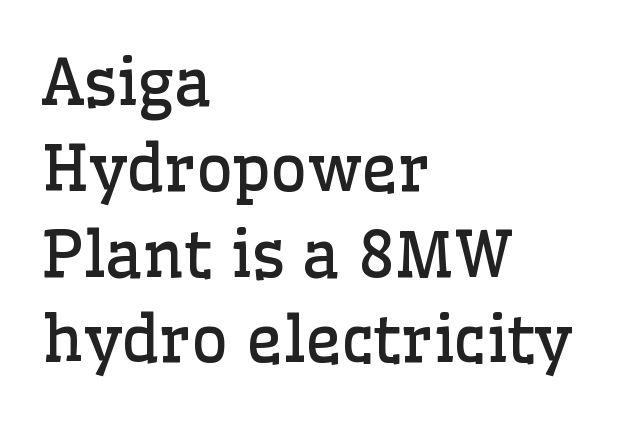
Q: Is the text bold? A: No.
Q: Is the text italic (slanted)? A: No, it is upright.
Q: Is the typeface a serif or a sans-serif typeface? A: Serif.
Q: Is the text underlined? A: No.
Q: How is the paragraph aligned? A: Left-aligned.
Q: Is the spacing between letters normal or unusually wide? A: Normal.
Q: Is the spacing between lines tight, normal or loose? A: Normal.
Q: Width (condensed, normal, or wide)? A: Normal.
Q: Stroke contrast? A: Low.
Q: x-height? A: Medium.
Q: Monospaced? A: No.
